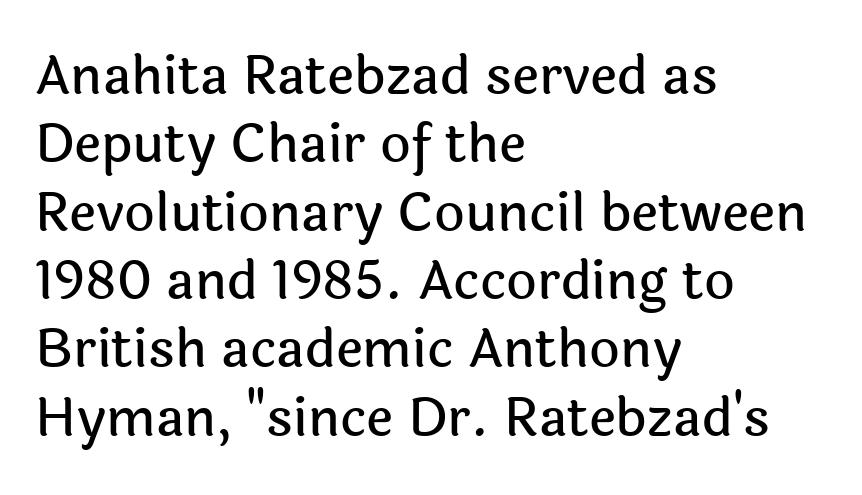
{"serif": "no", "italic": "no", "width": "normal", "x_height": "medium", "monospaced": "no", "underline": "no", "align": "left", "line_spacing": "normal", "line_spacing_ratio": 1.29, "letter_spacing": "normal", "letter_spacing_em": 0.0, "glyph_px": 53}
